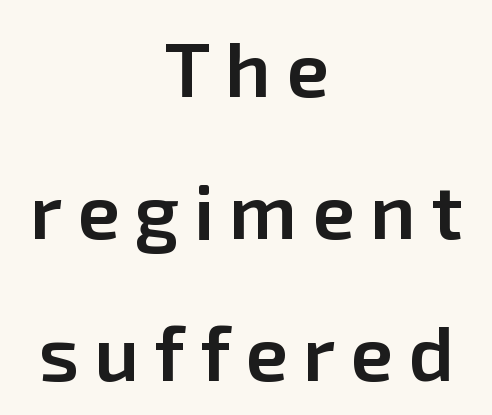
Q: Is the text bold? A: Semi-bold.
Q: Is the text italic (slanted)? A: No, it is upright.
Q: Is the typeface a serif or a sans-serif typeface? A: Sans-serif.
Q: Is the text underlined? A: No.
Q: How is the paragraph aligned? A: Centered.
Q: Width (condensed, normal, or wide)? A: Normal.
Q: Stroke contrast? A: Low.
Q: x-height? A: Medium.
Q: Monospaced? A: No.
